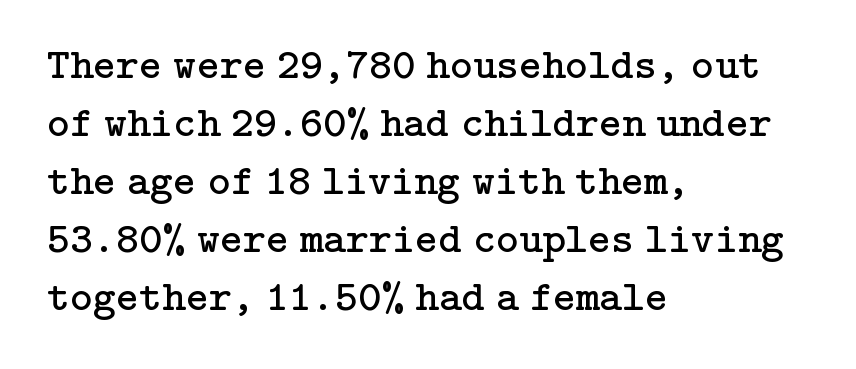
{"serif": "yes", "italic": "no", "bold": "no", "weight": "regular", "width": "normal", "stroke_contrast": "low", "x_height": "medium", "underline": "no", "align": "left", "line_spacing": "normal", "line_spacing_ratio": 1.32, "letter_spacing": "normal", "letter_spacing_em": 0.0, "glyph_px": 44}
